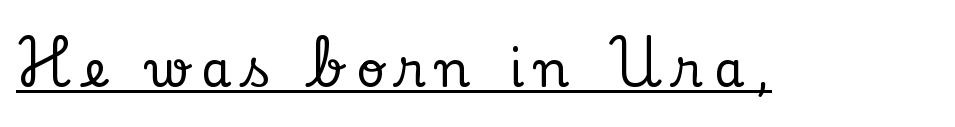
Q: Is the text italic (slanted)? A: No, it is upright.
Q: Is the typeface a serif or a sans-serif typeface? A: Serif.
Q: Is the text underlined? A: Yes.
Q: Is the spacing between letters normal or unusually wide? A: Unusually wide.
Q: Width (condensed, normal, or wide)? A: Normal.
Q: Stroke contrast? A: Low.
Q: x-height? A: Small.
Q: Monospaced? A: No.
